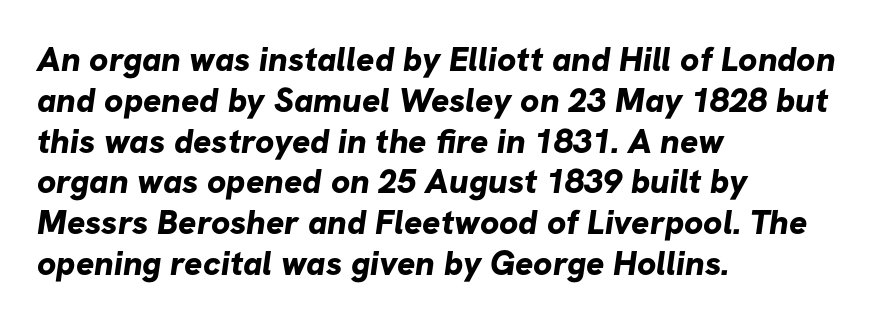
{"serif": "no", "bold": "yes", "weight": "bold", "width": "normal", "stroke_contrast": "low", "x_height": "medium", "monospaced": "no", "underline": "no", "align": "left", "line_spacing_ratio": 1.2, "letter_spacing": "normal", "letter_spacing_em": 0.0, "glyph_px": 34}
